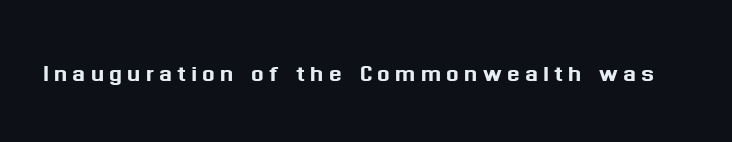
Examine the stroke ends and you'll find no serifs. The passage shown is not underscored anywhere. Nope, not italic — everything's standing straight. Here the designer chose a conventional face with non-uniform glyph widths.
